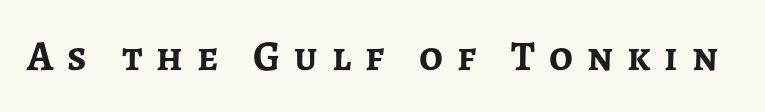
Q: Is the text bold? A: Yes.
Q: Is the text italic (slanted)? A: No, it is upright.
Q: Is the typeface a serif or a sans-serif typeface? A: Sans-serif.
Q: Is the text underlined? A: No.
Q: Is the spacing between letters normal or unusually wide? A: Unusually wide.
Q: Width (condensed, normal, or wide)? A: Normal.
Q: Stroke contrast? A: Low.
Q: x-height? A: Medium.
Q: Monospaced? A: No.
